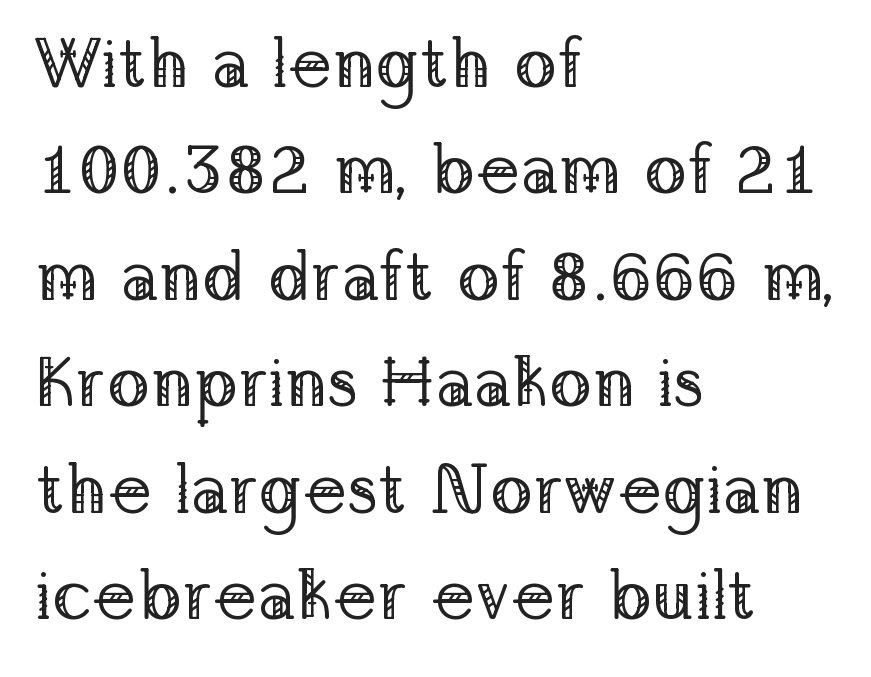
The text was rendered using a seriffed face with decorative stroke endings. Nobody touched the tracking dial on this one. If you measured baseline to baseline, you'd find a middling distance. A typesetter would call this proportional, since set widths differ per character. Short and long lines alike share a common starting point at left.
